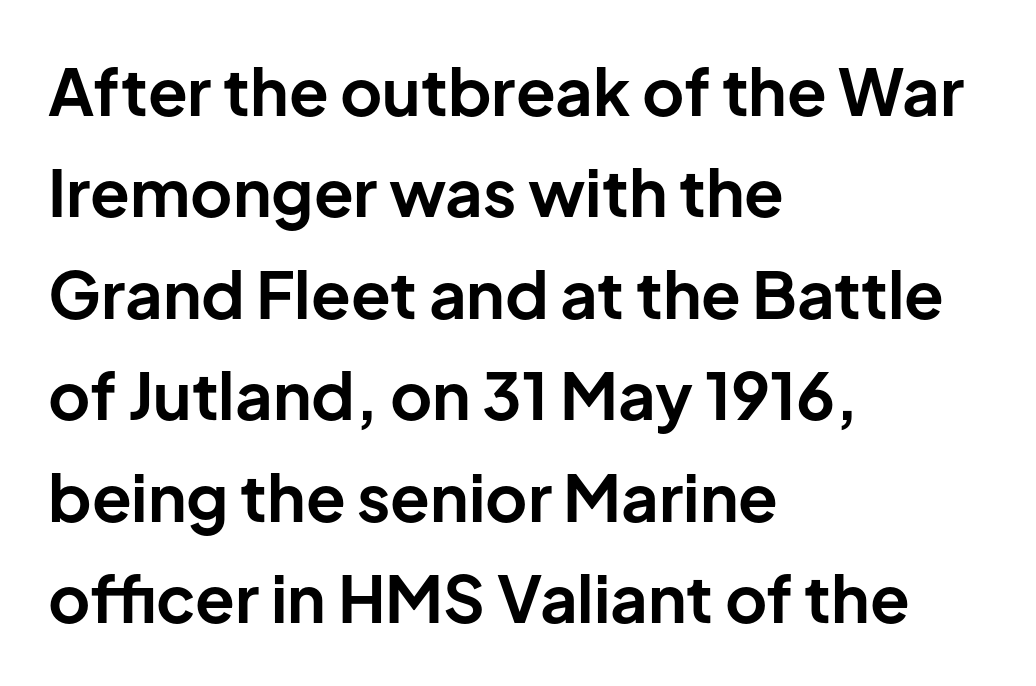
{"serif": "no", "italic": "no", "bold": "yes", "weight": "bold", "width": "normal", "stroke_contrast": "low", "x_height": "medium", "monospaced": "no", "underline": "no", "align": "left", "line_spacing": "normal", "line_spacing_ratio": 1.56, "letter_spacing": "normal", "letter_spacing_em": 0.0, "glyph_px": 65}
